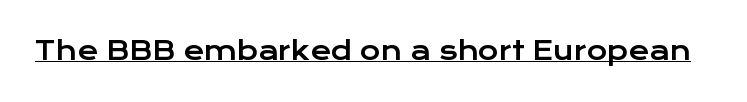
{"italic": "no", "underline": "yes", "letter_spacing": "normal", "letter_spacing_em": 0.0, "glyph_px": 25}
